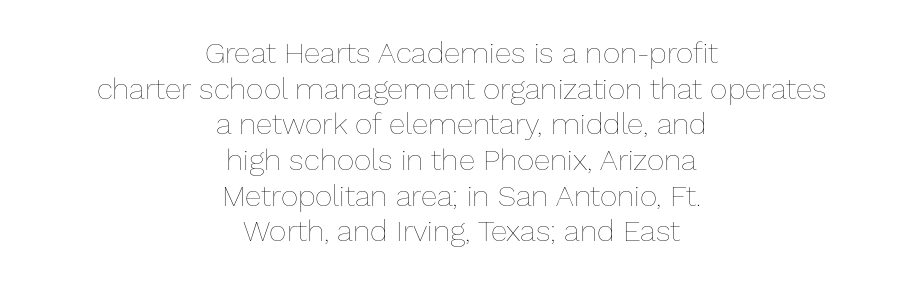
{"italic": "no", "bold": "no", "weight": "thin", "width": "normal", "stroke_contrast": "low", "x_height": "medium", "monospaced": "no", "underline": "no", "align": "center", "line_spacing_ratio": 1.19, "letter_spacing": "normal", "letter_spacing_em": 0.0, "glyph_px": 30}
